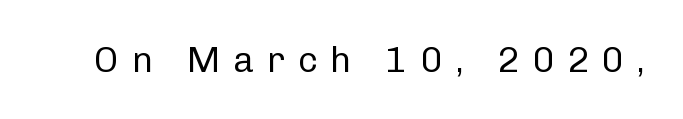
Q: Is the text bold? A: No.
Q: Is the text italic (slanted)? A: No, it is upright.
Q: Is the typeface a serif or a sans-serif typeface? A: Sans-serif.
Q: Is the text underlined? A: No.
Q: Is the spacing between letters normal or unusually wide? A: Unusually wide.
Q: Width (condensed, normal, or wide)? A: Normal.
Q: Stroke contrast? A: Low.
Q: x-height? A: Medium.
Q: Monospaced? A: No.
